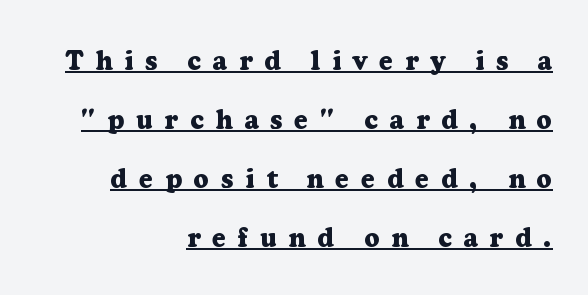
The image shows 27 px bold type, upright; set right-aligned, loose line spacing (2.18x), unusually wide letter spacing (+0.43 em), underlined.
